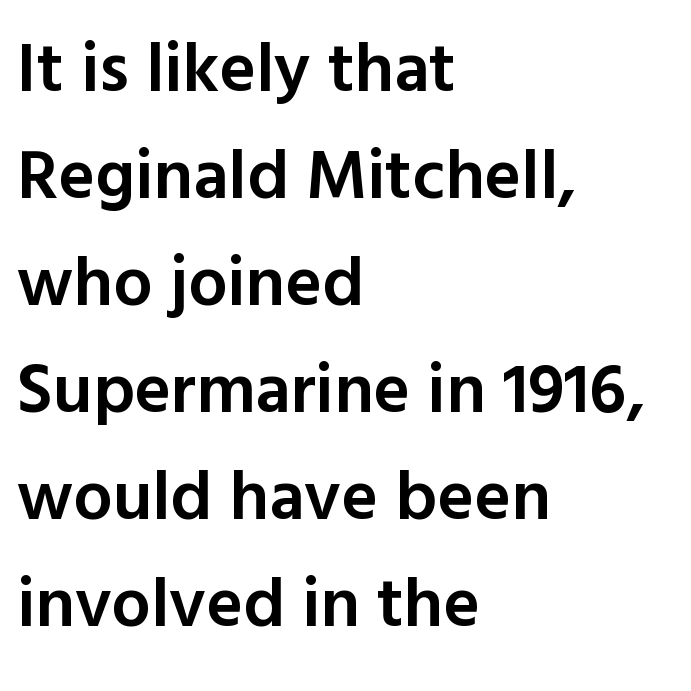
Q: Is the text bold? A: Semi-bold.
Q: Is the text italic (slanted)? A: No, it is upright.
Q: Is the typeface a serif or a sans-serif typeface? A: Sans-serif.
Q: Is the text underlined? A: No.
Q: How is the paragraph aligned? A: Left-aligned.
Q: Is the spacing between letters normal or unusually wide? A: Normal.
Q: Is the spacing between lines tight, normal or loose? A: Normal.
Q: Width (condensed, normal, or wide)? A: Normal.
Q: x-height? A: Medium.
Q: Monospaced? A: No.
